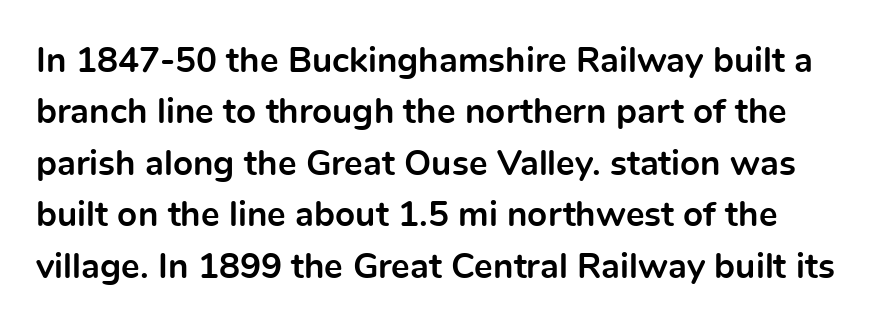
Each letter keeps its own natural width here, so spacing adapts to shape. No feet cap the strokes, marking this as sans-serif type. Chunky letters — that's bold for sure. Tall strokes in this sample are plumb rather than angled.
